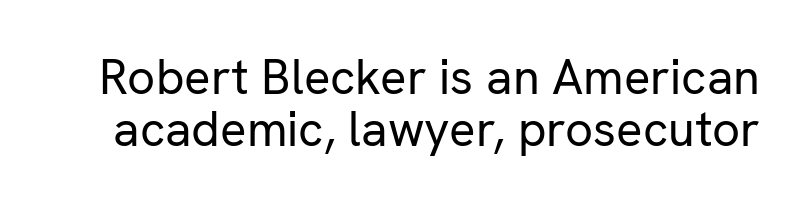
{"serif": "no", "italic": "no", "bold": "no", "weight": "regular", "width": "normal", "stroke_contrast": "low", "x_height": "medium", "monospaced": "no", "underline": "no", "line_spacing": "tight", "line_spacing_ratio": 1.07, "letter_spacing": "normal", "letter_spacing_em": 0.0, "glyph_px": 49}
